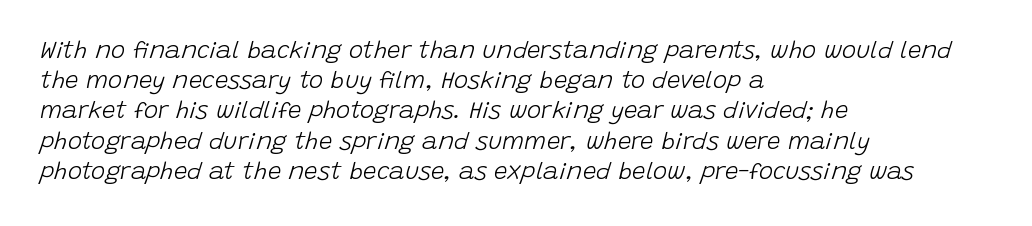
Q: Is the text bold? A: No.
Q: Is the text italic (slanted)? A: Yes, it leans right by about 15 degrees.
Q: Is the text underlined? A: No.
Q: How is the paragraph aligned? A: Left-aligned.
Q: Is the spacing between letters normal or unusually wide? A: Normal.
Q: Is the spacing between lines tight, normal or loose? A: Normal.
